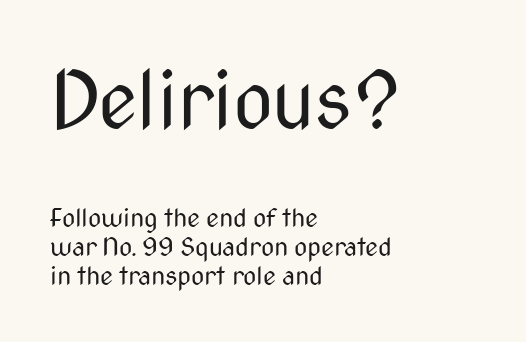
{"serif": "no", "italic": "no", "bold": "no", "weight": "regular", "width": "condensed", "stroke_contrast": "medium", "x_height": "medium", "monospaced": "no", "underline": "no", "align": "left", "line_spacing": "tight", "line_spacing_ratio": 1.11, "letter_spacing": "normal", "letter_spacing_em": 0.0, "larger_block": "first", "size_ratio": 3.04, "glyph_px": 79}
